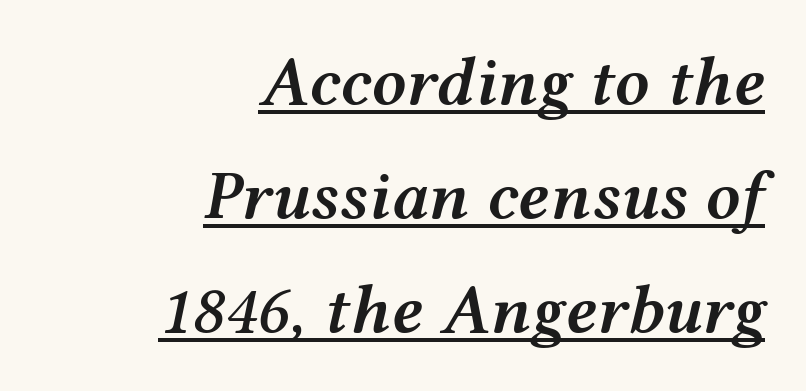
Each glyph is drawn with semibold strokes, heavier than normal yet not fully bold. This sample has the flowing, uneven cadence of proportional lettering. Notice how a bar underscores the lettering throughout. These lines sit exactly where default settings would place them. What stands out about the letter spacing? Nothing — it is the standard amount. Notice how the stems are inclined rather than vertical — that's the hallmark of italics.
